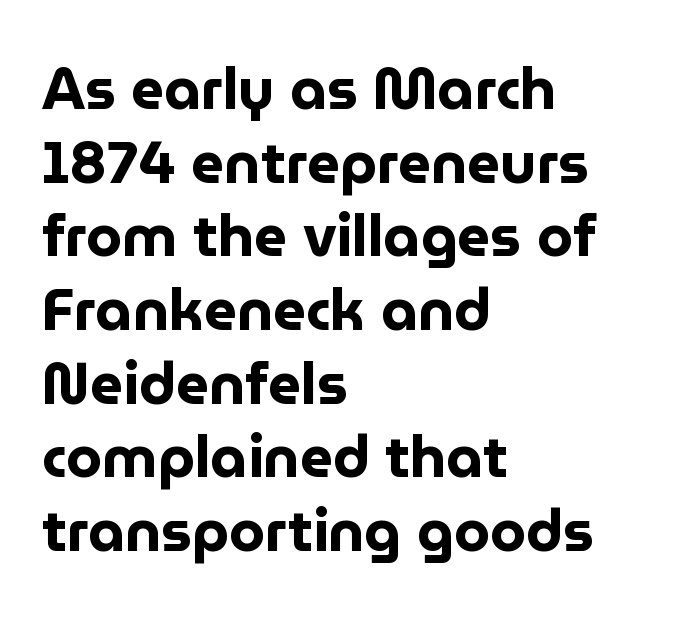
I'd call this a sans setting — the letters go barefoot. The face used here is proportionally spaced, like ordinary book or web type. Does the weight exceed regular? Yes, all the way to bold. The rendering anchors every line to the left-hand side. Students, observe: this is what conventionally led text looks like.
